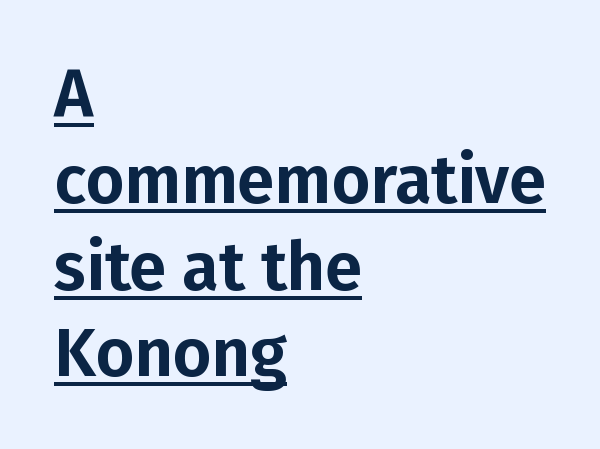
Q: Is the text italic (slanted)? A: No, it is upright.
Q: Is the typeface a serif or a sans-serif typeface? A: Sans-serif.
Q: Is the text underlined? A: Yes.
Q: How is the paragraph aligned? A: Left-aligned.
Q: Is the spacing between letters normal or unusually wide? A: Normal.
Q: Is the spacing between lines tight, normal or loose? A: Normal.
Q: Width (condensed, normal, or wide)? A: Normal.
Q: Stroke contrast? A: Low.
Q: x-height? A: Medium.
Q: Monospaced? A: No.
